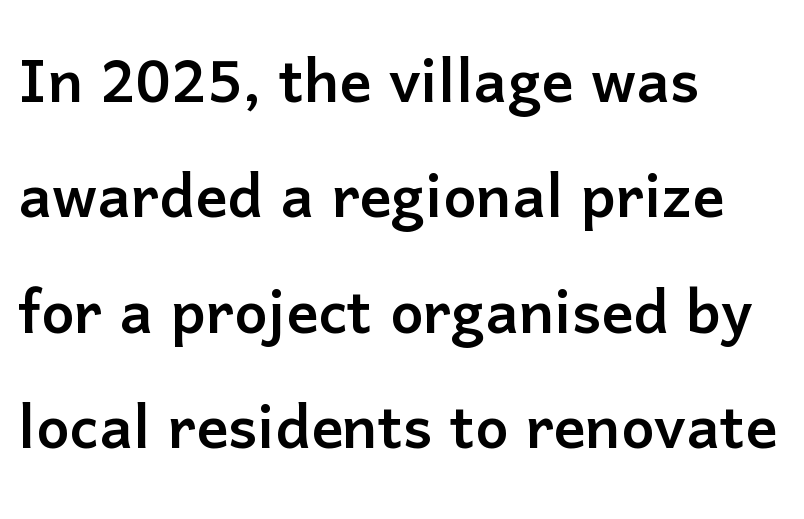
{"serif": "no", "italic": "no", "width": "normal", "stroke_contrast": "low", "x_height": "medium", "monospaced": "no", "underline": "no", "align": "left", "line_spacing": "normal", "line_spacing_ratio": 1.46, "letter_spacing": "normal", "letter_spacing_em": 0.0, "glyph_px": 79}
